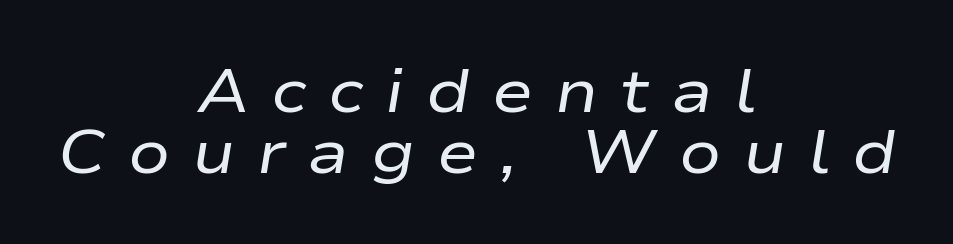
Q: Is the text bold? A: No.
Q: Is the text italic (slanted)? A: Yes, it leans right by about 9 degrees.
Q: Is the text underlined? A: No.
Q: How is the paragraph aligned? A: Centered.
Q: Is the spacing between letters normal or unusually wide? A: Unusually wide.
Q: Is the spacing between lines tight, normal or loose? A: Tight.
Q: Width (condensed, normal, or wide)? A: Wide.
Q: Stroke contrast? A: Low.
Q: x-height? A: Medium.
Q: Monospaced? A: No.
